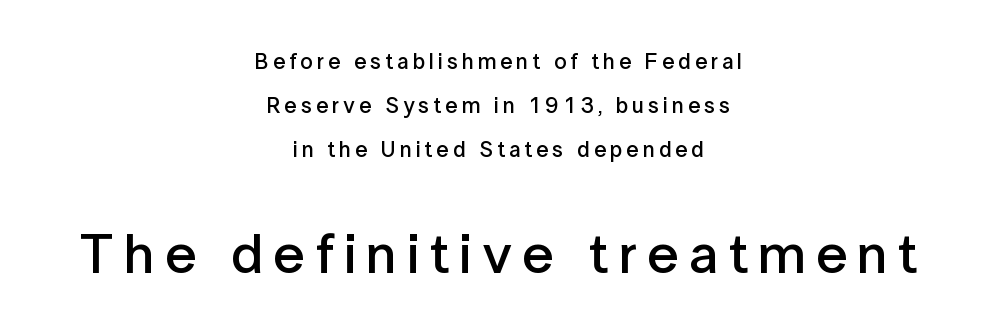
Lines of text with bare space underneath. The designer gave the closing block more size than the opening block. The letters stand upright; this is a roman face. Teacher's note: observe the equal gaps on both sides — that is centered alignment. Stems and bowls a touch heavier than normal — semibold. Letterform terminals end flat and unadorned throughout the passage.
